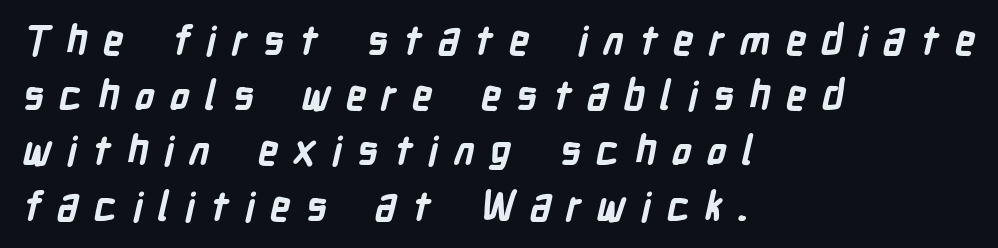
Character widths vary here, with narrow letters taking less room than wide ones. The rendering uses a moderate line-height, typical for paragraphs. Quick note: underline off. Substantial extra tracking has been applied to these lines.
